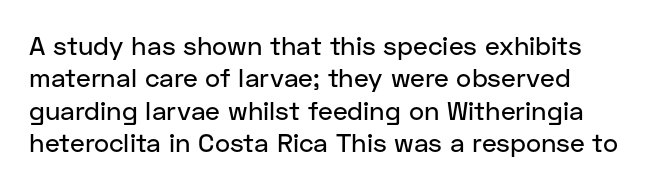
Q: Is the text italic (slanted)? A: No, it is upright.
Q: Is the text underlined? A: No.
Q: Is the spacing between letters normal or unusually wide? A: Normal.
Q: Is the spacing between lines tight, normal or loose? A: Normal.
